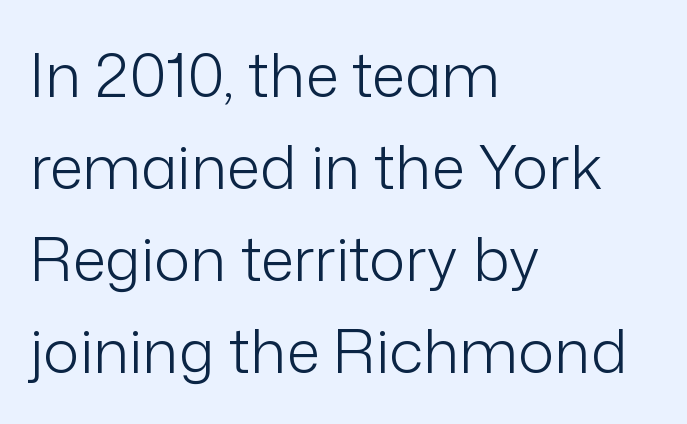
Q: Is the text bold? A: No.
Q: Is the text italic (slanted)? A: No, it is upright.
Q: Is the typeface a serif or a sans-serif typeface? A: Sans-serif.
Q: Is the text underlined? A: No.
Q: How is the paragraph aligned? A: Left-aligned.
Q: Is the spacing between letters normal or unusually wide? A: Normal.
Q: Is the spacing between lines tight, normal or loose? A: Normal.
Q: Width (condensed, normal, or wide)? A: Normal.
Q: Stroke contrast? A: Low.
Q: x-height? A: Medium.
Q: Monospaced? A: No.
